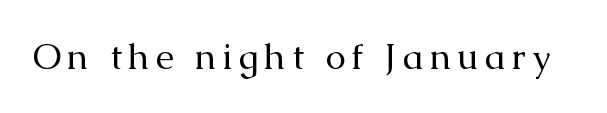
{"serif": "yes", "italic": "no", "bold": "no", "weight": "regular", "width": "normal", "stroke_contrast": "medium", "x_height": "medium", "monospaced": "no", "underline": "no", "glyph_px": 36}
